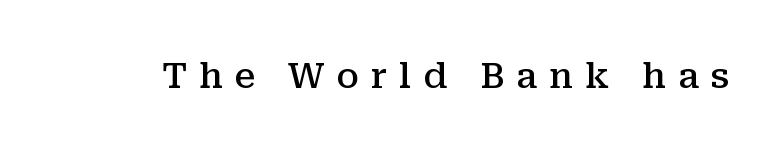
Q: Is the text bold? A: Semi-bold.
Q: Is the text italic (slanted)? A: No, it is upright.
Q: Is the typeface a serif or a sans-serif typeface? A: Serif.
Q: Is the text underlined? A: No.
Q: Is the spacing between letters normal or unusually wide? A: Unusually wide.
Q: Width (condensed, normal, or wide)? A: Normal.
Q: Stroke contrast? A: Medium.
Q: x-height? A: Medium.
Q: Monospaced? A: No.
